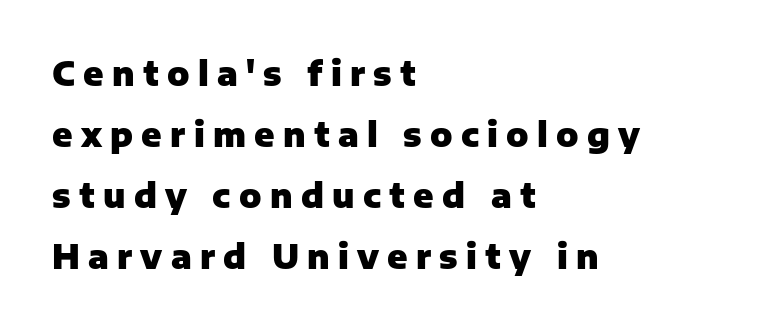
The image shows 33 px heavy sans-serif type, upright; set left-aligned, line spacing 1.85x, unusually wide letter spacing (+0.25 em), not underlined; low stroke contrast and a medium x-height.
